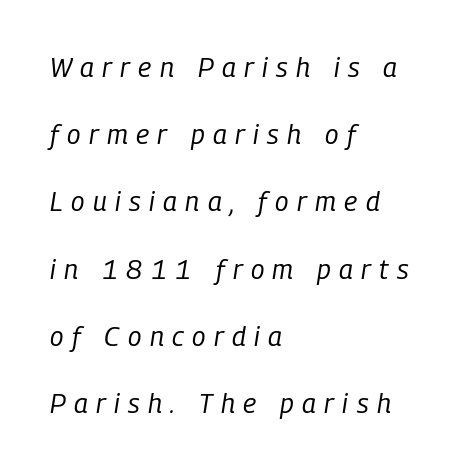
The image shows 27 px text type, italic (leaning right); set left-aligned, loose line spacing (2.49x), unusually wide letter spacing (+0.31 em), not underlined.
